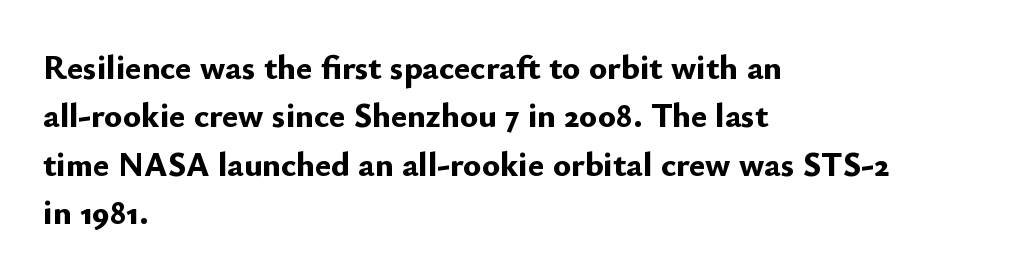
Q: Is the text bold? A: Yes.
Q: Is the text italic (slanted)? A: No, it is upright.
Q: Is the typeface a serif or a sans-serif typeface? A: Sans-serif.
Q: Is the text underlined? A: No.
Q: How is the paragraph aligned? A: Left-aligned.
Q: Is the spacing between letters normal or unusually wide? A: Normal.
Q: Is the spacing between lines tight, normal or loose? A: Normal.
Q: Width (condensed, normal, or wide)? A: Normal.
Q: Stroke contrast? A: Low.
Q: x-height? A: Small.
Q: Monospaced? A: No.
